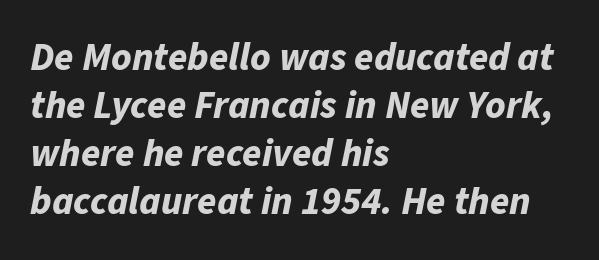
Q: Is the text bold? A: Yes.
Q: Is the text italic (slanted)? A: Yes, it leans right by about 11 degrees.
Q: Is the text underlined? A: No.
Q: How is the paragraph aligned? A: Left-aligned.
Q: Is the spacing between letters normal or unusually wide? A: Normal.
Q: Width (condensed, normal, or wide)? A: Normal.
Q: Stroke contrast? A: Low.
Q: x-height? A: Medium.
Q: Monospaced? A: No.
